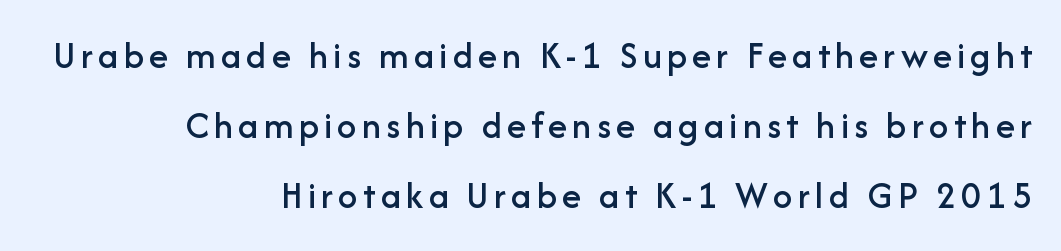
{"serif": "no", "italic": "no", "width": "normal", "stroke_contrast": "low", "x_height": "medium", "monospaced": "no", "underline": "no", "align": "right", "line_spacing_ratio": 1.8, "glyph_px": 39}
